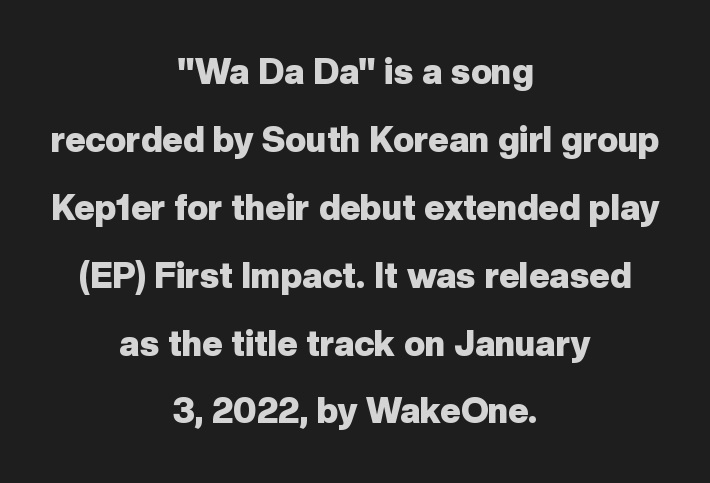
Nope, no serifs anywhere on these letters. The axis of the letterforms is exactly vertical. Centered paragraph, ragged on both sides. The lines are spread far apart with generous leading.
